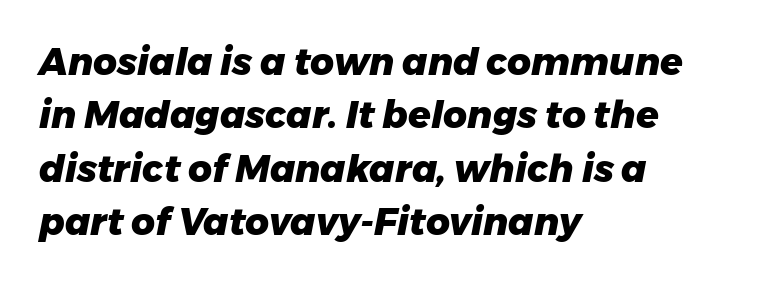
{"italic": "yes", "lean": "right", "slant_degrees": 11, "bold": "yes", "weight": "heavy", "width": "normal", "stroke_contrast": "low", "x_height": "medium", "monospaced": "no", "underline": "no", "align": "left", "line_spacing": "normal", "line_spacing_ratio": 1.44, "letter_spacing": "normal", "letter_spacing_em": 0.0, "glyph_px": 37}
